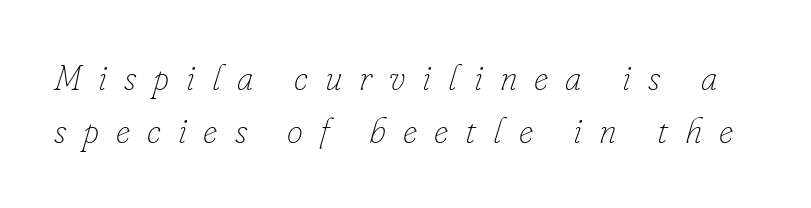
The image shows 36 px thin type, italic (leaning right); set normal line spacing (1.48x), unusually wide letter spacing (+0.47 em), not underlined; low stroke contrast and a small x-height.
